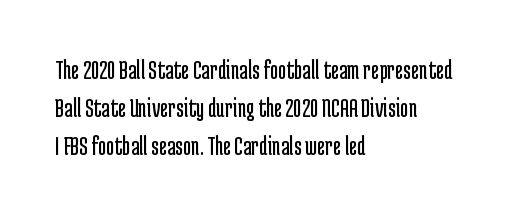
Summary of vertical rhythm: regular, with standard interline spacing. Look at the bottom of the vertical strokes: they stop flat, with no serifs. Summary of weight: not heavy and not bold. The face used here is proportionally spaced, like ordinary book or web type. Honestly, the letter spacing is just normal — you wouldn't notice it. All the whitespace from short lines collects on the right.
